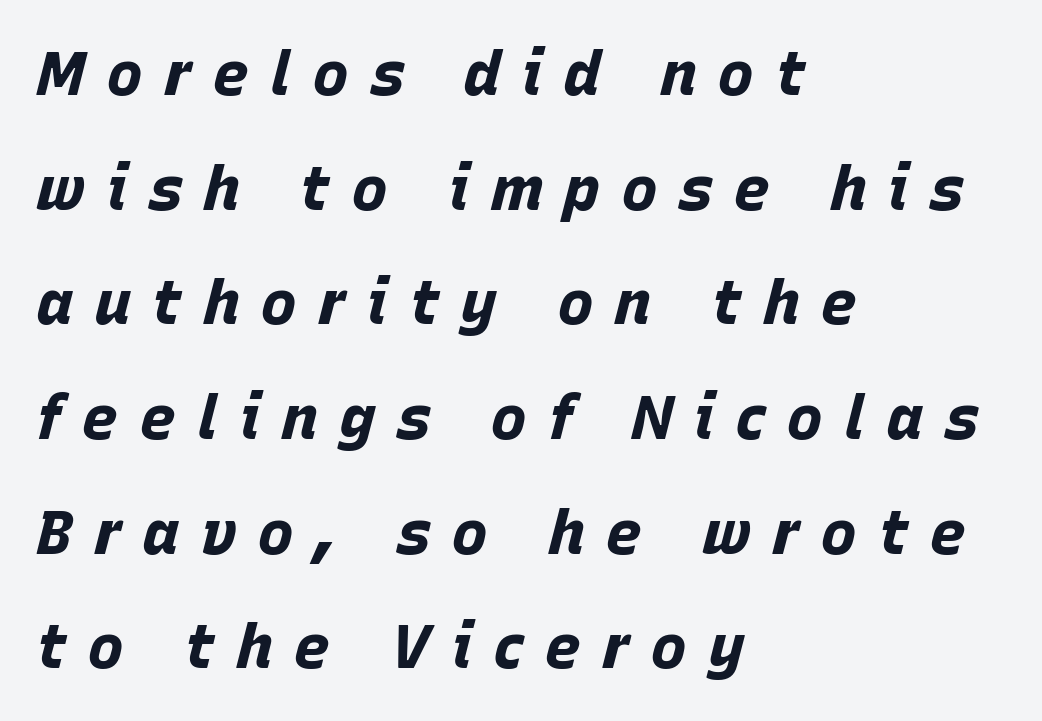
Q: Is the text bold? A: Yes.
Q: Is the text italic (slanted)? A: Yes, it leans right by about 15 degrees.
Q: Is the text underlined? A: No.
Q: How is the paragraph aligned? A: Left-aligned.
Q: Is the spacing between letters normal or unusually wide? A: Unusually wide.
Q: Width (condensed, normal, or wide)? A: Normal.
Q: Stroke contrast? A: Low.
Q: x-height? A: Large.
Q: Monospaced? A: No.
